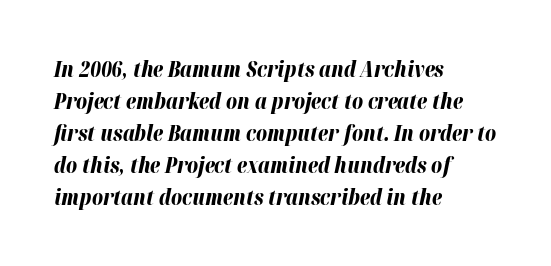
{"italic": "yes", "lean": "right", "slant_degrees": 12, "bold": "yes", "underline": "no", "align": "left", "line_spacing": "normal", "line_spacing_ratio": 1.52, "letter_spacing": "normal", "letter_spacing_em": 0.0, "glyph_px": 21}
